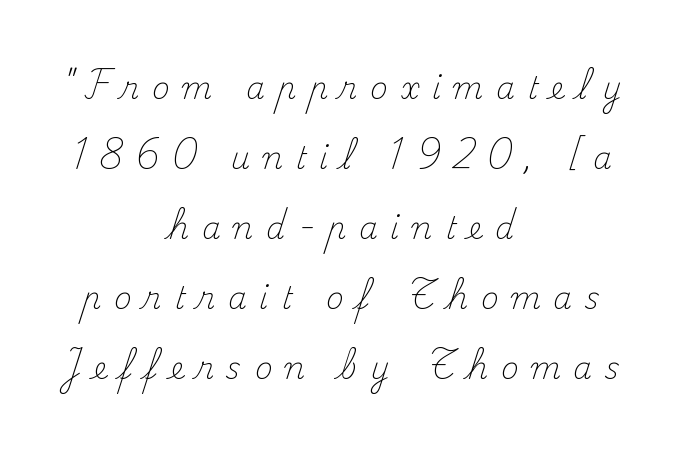
{"serif": "yes", "bold": "no", "weight": "light", "width": "normal", "stroke_contrast": "medium", "x_height": "small", "monospaced": "no", "underline": "no", "align": "center", "line_spacing": "loose", "line_spacing_ratio": 2.33, "letter_spacing": "wide", "letter_spacing_em": 0.42, "glyph_px": 30}
